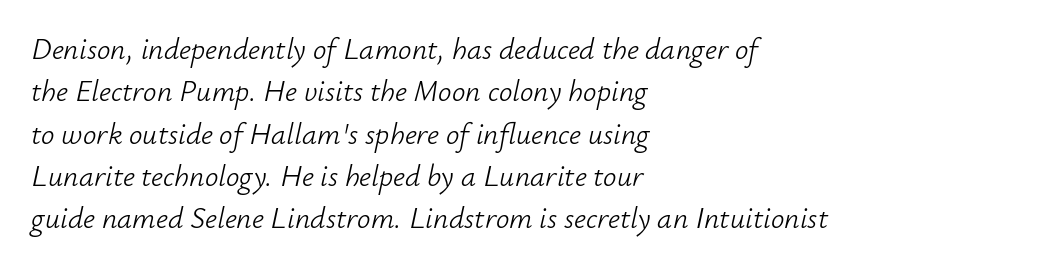
Q: Is the text bold? A: No.
Q: Is the text italic (slanted)? A: Yes, it leans right by about 12 degrees.
Q: Is the text underlined? A: No.
Q: How is the paragraph aligned? A: Left-aligned.
Q: Is the spacing between letters normal or unusually wide? A: Normal.
Q: Is the spacing between lines tight, normal or loose? A: Normal.
Q: Width (condensed, normal, or wide)? A: Normal.
Q: Stroke contrast? A: Low.
Q: x-height? A: Small.
Q: Monospaced? A: No.
